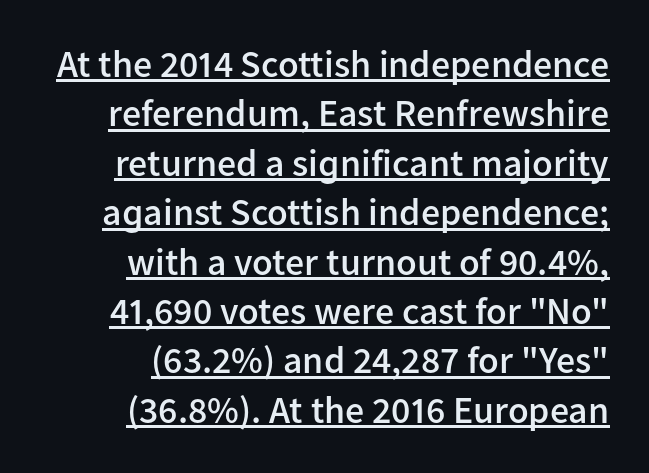
Compared with an ordinary text face, these strokes are moderately heavier — a semibold. The typography opts for an upright posture over an oblique one. Is the letter spacing exaggerated? No — it looks like the ordinary default. Leading: standard.
